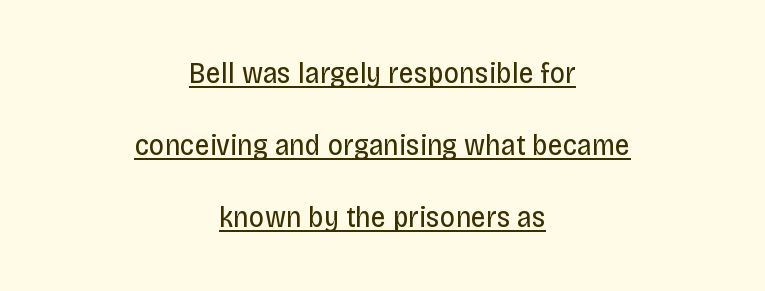
Q: Is the text bold? A: No.
Q: Is the text italic (slanted)? A: No, it is upright.
Q: Is the typeface a serif or a sans-serif typeface? A: Sans-serif.
Q: Is the text underlined? A: Yes.
Q: How is the paragraph aligned? A: Centered.
Q: Is the spacing between letters normal or unusually wide? A: Normal.
Q: Is the spacing between lines tight, normal or loose? A: Loose.
Q: Width (condensed, normal, or wide)? A: Condensed.
Q: Stroke contrast? A: Low.
Q: x-height? A: Large.
Q: Monospaced? A: No.
